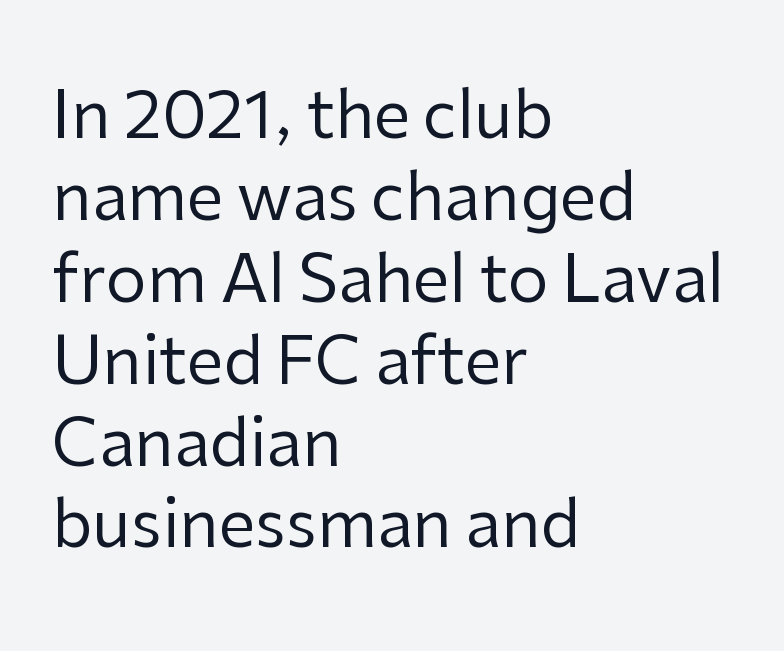
{"serif": "no", "italic": "no", "bold": "no", "weight": "regular", "width": "normal", "stroke_contrast": "low", "x_height": "medium", "monospaced": "no", "underline": "no", "align": "left", "line_spacing": "normal", "line_spacing_ratio": 1.26, "letter_spacing": "normal", "letter_spacing_em": 0.0, "glyph_px": 65}
